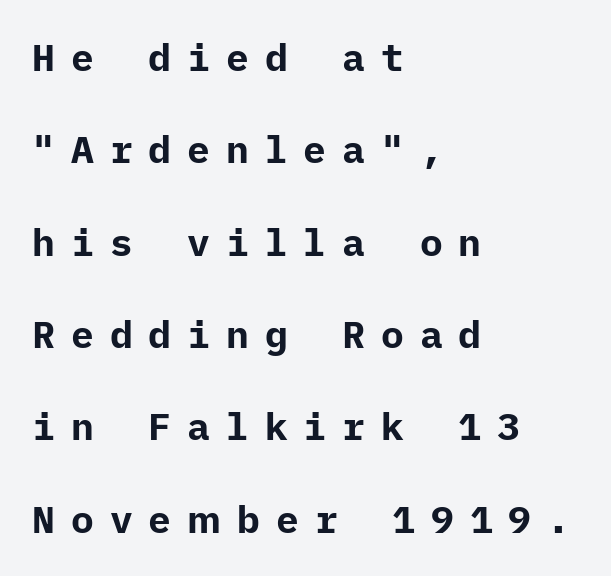
{"serif": "no", "italic": "no", "bold": "yes", "weight": "bold", "width": "normal", "stroke_contrast": "low", "x_height": "medium", "underline": "no", "align": "left", "line_spacing": "loose", "line_spacing_ratio": 2.43, "letter_spacing": "wide", "letter_spacing_em": 0.42, "glyph_px": 38}
